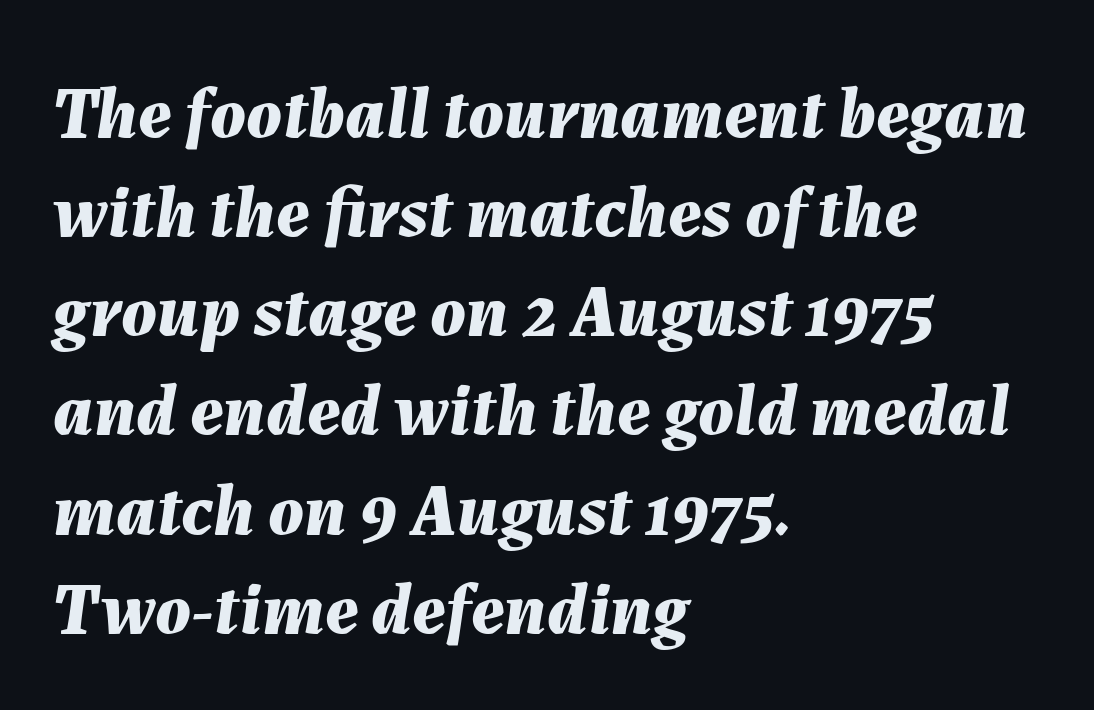
The image shows 74 px bold type, italic (leaning right); set left-aligned, normal line spacing (1.34x), normal letter spacing, not underlined; medium stroke contrast and a medium x-height.
